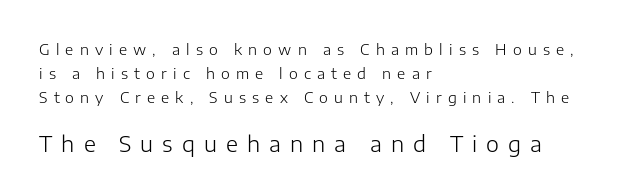
{"italic": "no", "bold": "no", "underline": "no", "align": "left", "line_spacing": "normal", "line_spacing_ratio": 1.6, "letter_spacing": "wide", "letter_spacing_em": 0.41, "larger_block": "second", "size_ratio": 1.47, "glyph_px": 22}
